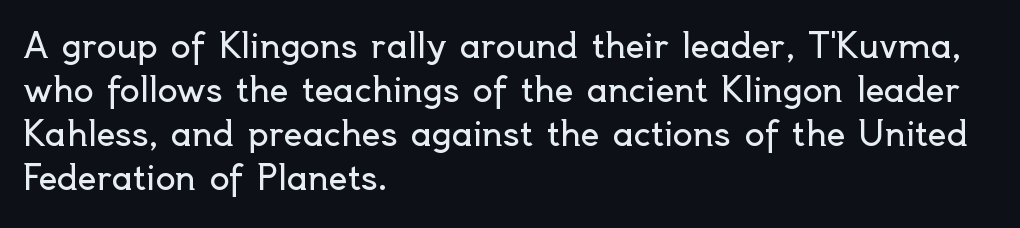
The image shows 33 px regular-weight sans-serif type, upright; set left-aligned, normal line spacing (1.33x), normal letter spacing, not underlined; a small x-height.
